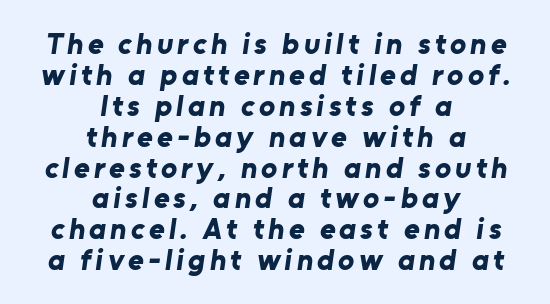
Q: Is the text bold? A: Yes.
Q: Is the typeface a serif or a sans-serif typeface? A: Sans-serif.
Q: Is the text underlined? A: No.
Q: How is the paragraph aligned? A: Centered.
Q: Is the spacing between lines tight, normal or loose? A: Tight.
Q: Width (condensed, normal, or wide)? A: Normal.
Q: Stroke contrast? A: Low.
Q: x-height? A: Medium.
Q: Monospaced? A: No.
